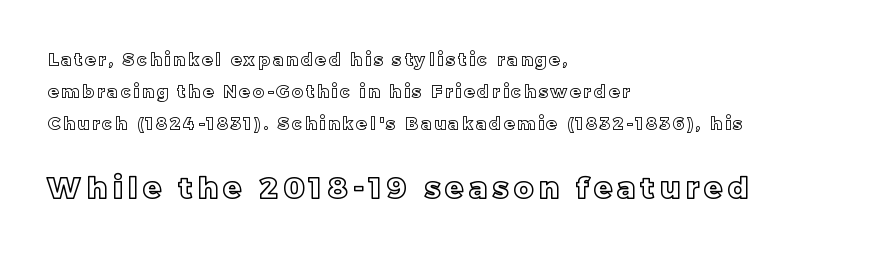
{"italic": "no", "width": "normal", "x_height": "large", "monospaced": "no", "underline": "no", "align": "left", "line_spacing_ratio": 1.87, "larger_block": "second", "size_ratio": 1.76, "glyph_px": 30}
